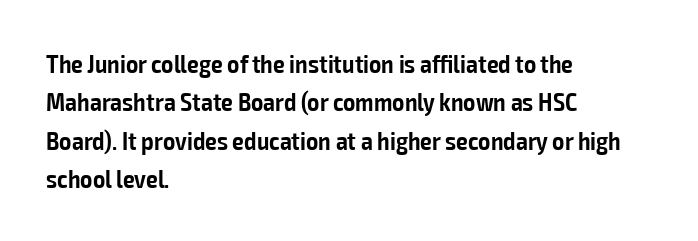
The image shows 26 px text type, upright; set left-aligned, normal line spacing (1.48x), normal letter spacing, not underlined.
